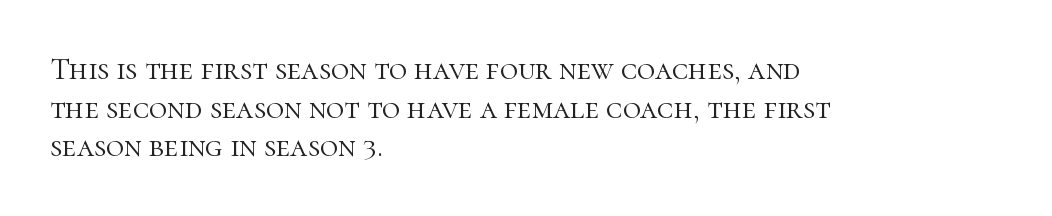
The image shows 31 px light serif type, upright; set left-aligned, normal line spacing (1.25x), normal letter spacing, not underlined; high stroke contrast and a medium x-height.
